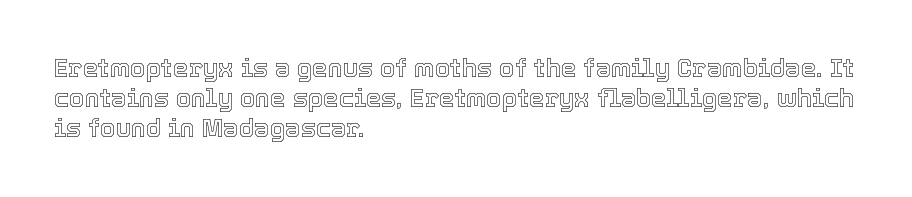
Q: Is the text italic (slanted)? A: No, it is upright.
Q: Is the text underlined? A: No.
Q: How is the paragraph aligned? A: Left-aligned.
Q: Is the spacing between letters normal or unusually wide? A: Normal.
